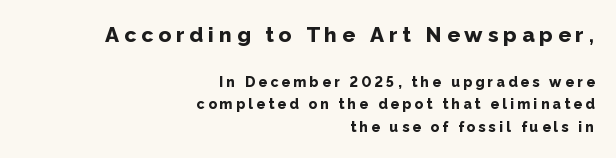
Weight check: bold — yes, fully. Tracking here is generous; glyphs stand well apart from one another. The designer gave the opening block more size than the closing block. The space directly below the letters is spotless. In terms of leading, this rendering sits right in the middle.
